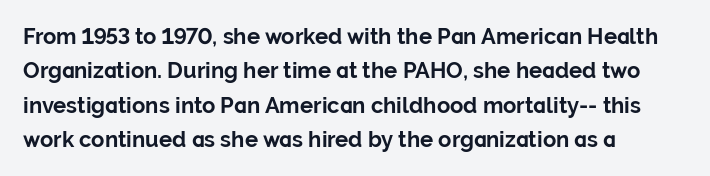
The image shows 22 px bold type, upright; set left-aligned, normal line spacing (1.56x), normal letter spacing, not underlined.
